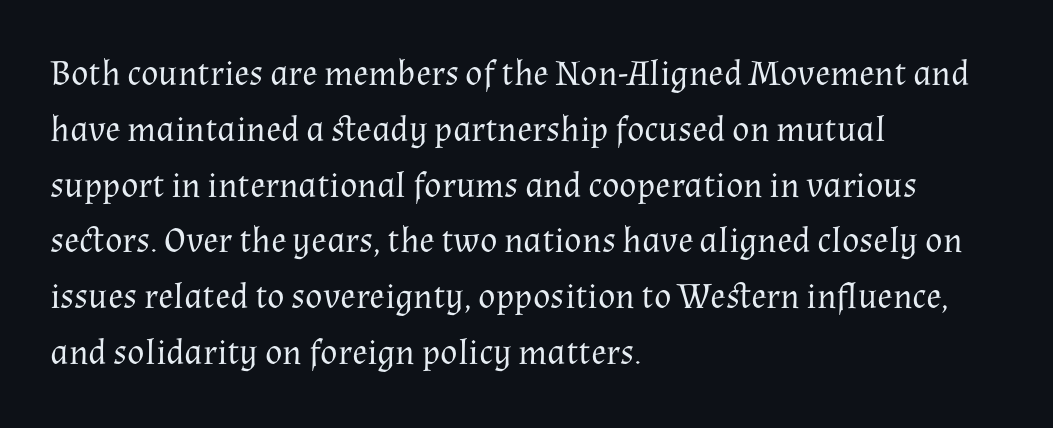
Q: Is the text bold? A: No.
Q: Is the text italic (slanted)? A: No, it is upright.
Q: Is the typeface a serif or a sans-serif typeface? A: Serif.
Q: Is the text underlined? A: No.
Q: How is the paragraph aligned? A: Left-aligned.
Q: Is the spacing between letters normal or unusually wide? A: Normal.
Q: Is the spacing between lines tight, normal or loose? A: Normal.
Q: Width (condensed, normal, or wide)? A: Normal.
Q: Stroke contrast? A: Medium.
Q: x-height? A: Medium.
Q: Monospaced? A: No.
